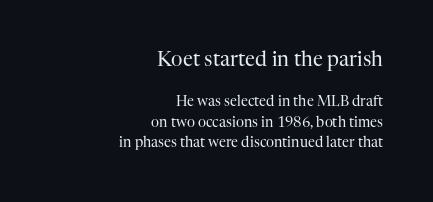
{"italic": "no", "bold": "no", "underline": "no", "align": "right", "line_spacing": "normal", "line_spacing_ratio": 1.46, "letter_spacing": "normal", "letter_spacing_em": 0.0, "larger_block": "first", "size_ratio": 1.43, "glyph_px": 20}
